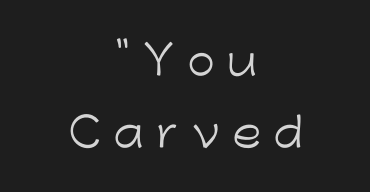
Q: Is the text bold? A: No.
Q: Is the text italic (slanted)? A: No, it is upright.
Q: Is the typeface a serif or a sans-serif typeface? A: Sans-serif.
Q: Is the text underlined? A: No.
Q: How is the paragraph aligned? A: Centered.
Q: Is the spacing between letters normal or unusually wide? A: Unusually wide.
Q: Width (condensed, normal, or wide)? A: Normal.
Q: Stroke contrast? A: Low.
Q: x-height? A: Medium.
Q: Monospaced? A: No.
